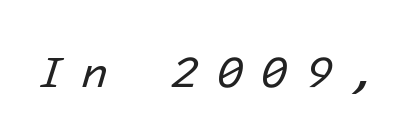
Q: Is the text bold? A: No.
Q: Is the text italic (slanted)? A: Yes, it leans right by about 16 degrees.
Q: Is the text underlined? A: No.
Q: Is the spacing between letters normal or unusually wide? A: Unusually wide.
Q: Width (condensed, normal, or wide)? A: Normal.
Q: Stroke contrast? A: Low.
Q: x-height? A: Medium.
Q: Monospaced? A: Yes.
